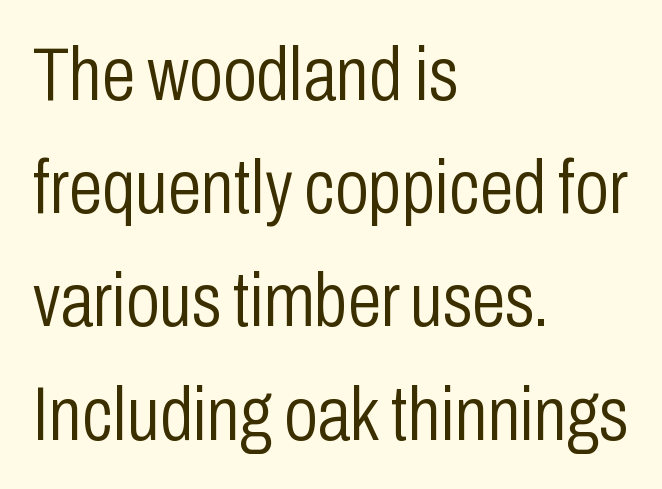
{"serif": "no", "italic": "no", "bold": "no", "weight": "light", "width": "condensed", "stroke_contrast": "low", "x_height": "medium", "monospaced": "no", "underline": "no", "align": "left", "line_spacing": "normal", "line_spacing_ratio": 1.49, "letter_spacing": "normal", "letter_spacing_em": 0.0, "glyph_px": 76}
